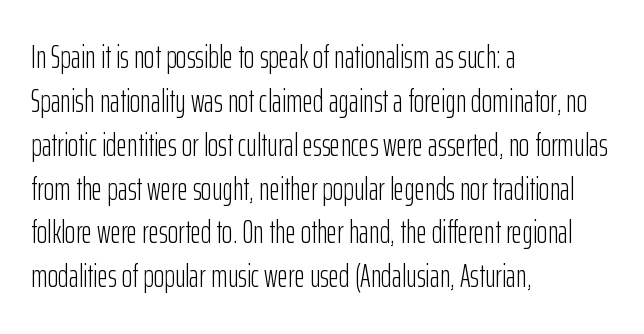
Q: Is the text bold? A: No.
Q: Is the text italic (slanted)? A: No, it is upright.
Q: Is the typeface a serif or a sans-serif typeface? A: Sans-serif.
Q: Is the text underlined? A: No.
Q: How is the paragraph aligned? A: Left-aligned.
Q: Is the spacing between letters normal or unusually wide? A: Normal.
Q: Is the spacing between lines tight, normal or loose? A: Normal.
Q: Width (condensed, normal, or wide)? A: Condensed.
Q: Stroke contrast? A: Low.
Q: x-height? A: Medium.
Q: Monospaced? A: No.
